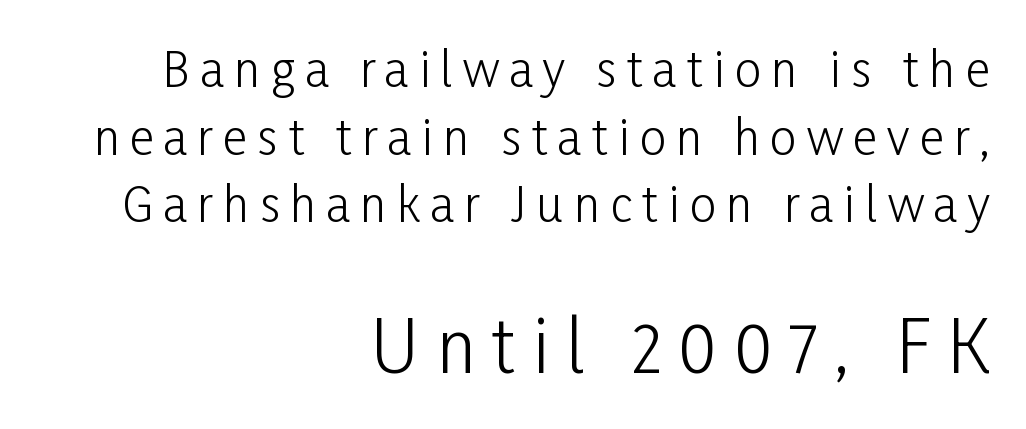
{"serif": "no", "italic": "no", "bold": "no", "weight": "light", "width": "condensed", "stroke_contrast": "low", "x_height": "medium", "monospaced": "no", "underline": "no", "align": "right", "line_spacing": "normal", "line_spacing_ratio": 1.44, "letter_spacing": "wide", "letter_spacing_em": 0.22, "larger_block": "second", "size_ratio": 1.51, "glyph_px": 71}
